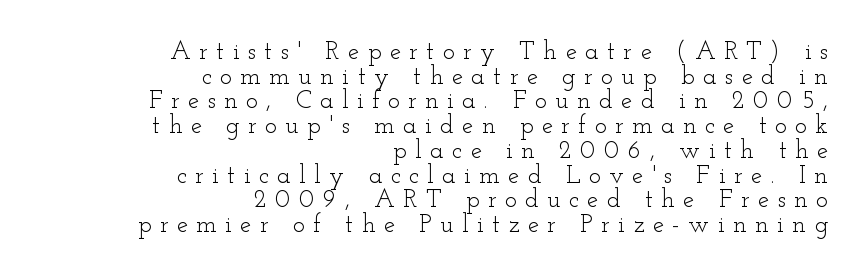
The image shows 25 px text type, upright; set right-aligned, tight line spacing (0.99x), unusually wide letter spacing (+0.34 em), not underlined.
